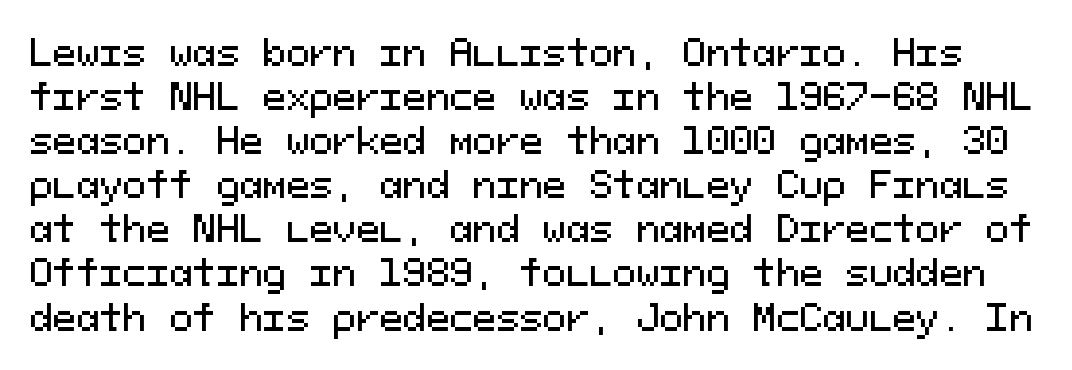
{"serif": "no", "italic": "no", "width": "normal", "stroke_contrast": "medium", "x_height": "medium", "monospaced": "yes", "underline": "no", "line_spacing": "normal", "line_spacing_ratio": 1.26, "letter_spacing": "normal", "letter_spacing_em": 0.0, "glyph_px": 35}
